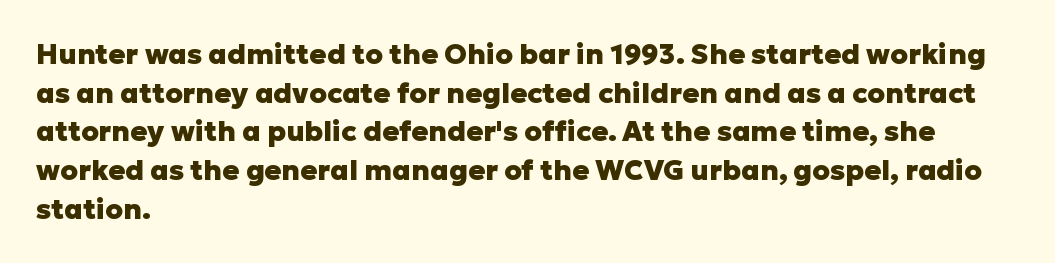
Where is the straight margin? On the left. Looks like regular typesetting: each glyph gets only the width it needs. The space between consecutive lines is moderate. Short note: letters normally spaced. These lines carry a lot of weight — the face is fully bold.
